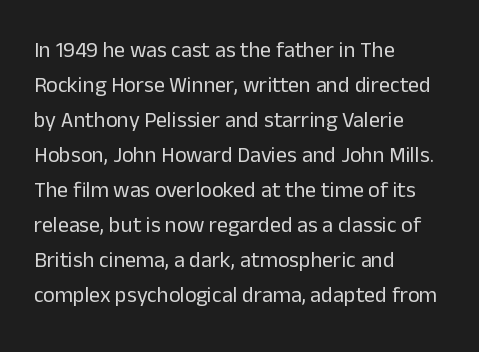
The image shows 22 px text type, upright; set left-aligned, normal line spacing (1.59x), normal letter spacing, not underlined.
